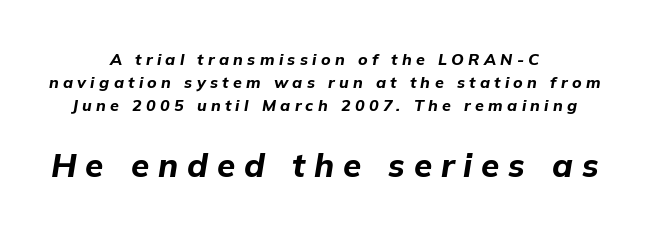
{"italic": "yes", "lean": "right", "slant_degrees": 9, "bold": "yes", "weight": "bold", "width": "normal", "stroke_contrast": "low", "x_height": "medium", "monospaced": "no", "underline": "no", "align": "center", "line_spacing": "normal", "line_spacing_ratio": 1.43, "letter_spacing": "wide", "letter_spacing_em": 0.27, "larger_block": "second", "size_ratio": 2.06, "glyph_px": 33}
